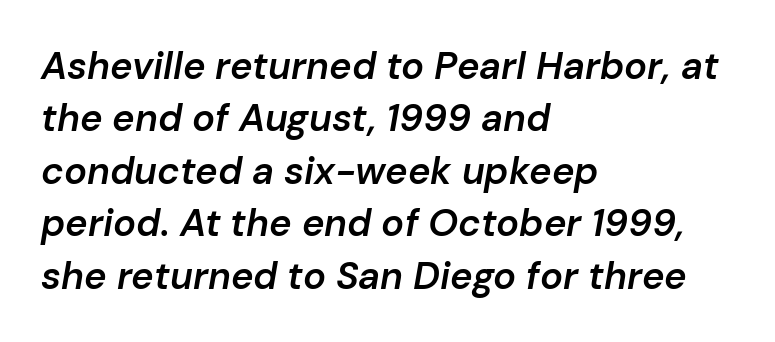
The line-height multiplier appears to be the usual default. The passage is arranged the way most books set body copy — flush left. A semibold gives these letters moderate extra thickness, short of bold. The specimen omits any rule beneath the text block's lines. No extra tracking has been applied to these lines. These lines are rendered in a variable-pitch font.
